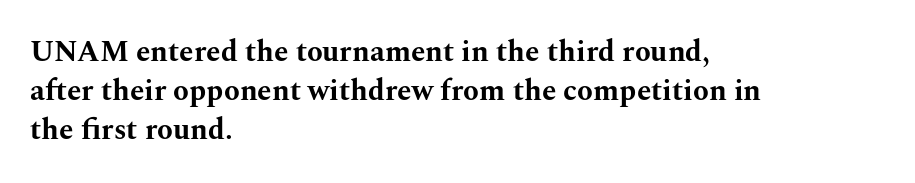
The image shows 29 px bold, wide serif type, upright; set left-aligned, normal line spacing (1.34x), normal letter spacing, not underlined; medium stroke contrast and a medium x-height.
